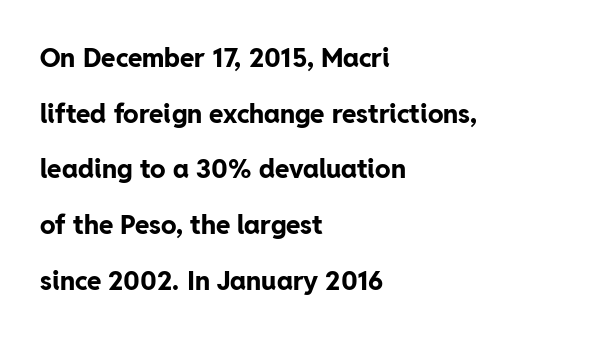
{"italic": "no", "bold": "yes", "underline": "no", "align": "left", "line_spacing": "loose", "line_spacing_ratio": 2.14, "letter_spacing": "normal", "letter_spacing_em": 0.0, "glyph_px": 26}
